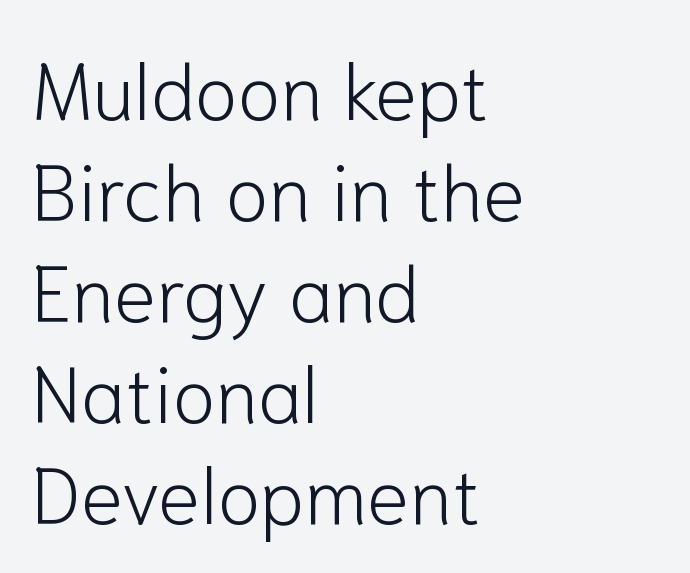
{"serif": "no", "italic": "no", "bold": "no", "weight": "light", "width": "normal", "stroke_contrast": "low", "x_height": "medium", "monospaced": "no", "underline": "no", "align": "left", "line_spacing": "normal", "line_spacing_ratio": 1.28, "letter_spacing": "normal", "letter_spacing_em": 0.0, "glyph_px": 79}
